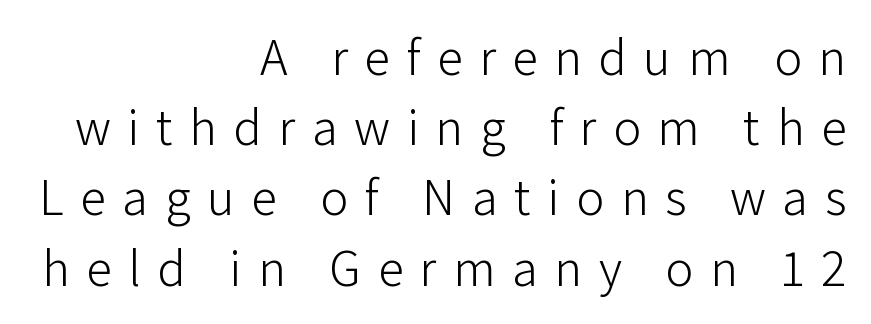
The image shows 52 px light sans-serif type, upright; set right-aligned, normal line spacing (1.35x), unusually wide letter spacing (+0.32 em), not underlined; low stroke contrast and a medium x-height.
